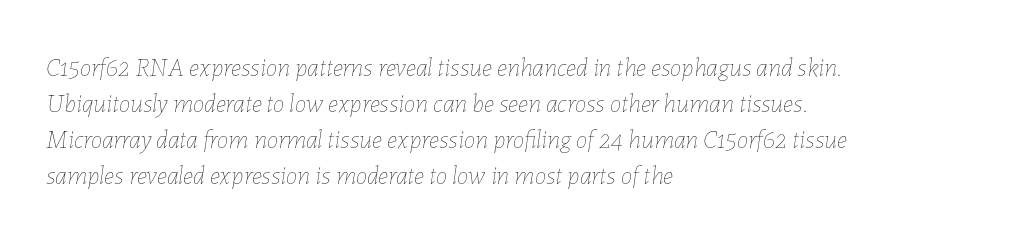
Descenders hang freely into open space. The designer left line spacing at the default. The rag falls on the right side of this text block. Glyph-to-glyph distance matches everyday printed text. This is oblique type, the kind used for emphasis or titles.
